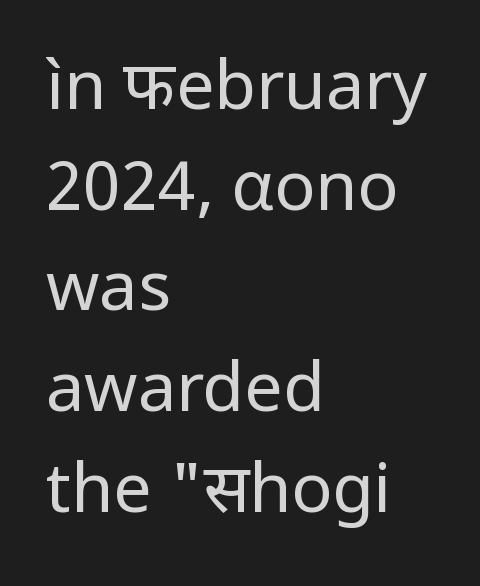
Q: Is the text bold? A: No.
Q: Is the text italic (slanted)? A: No, it is upright.
Q: Is the typeface a serif or a sans-serif typeface? A: Sans-serif.
Q: Is the text underlined? A: No.
Q: How is the paragraph aligned? A: Left-aligned.
Q: Is the spacing between letters normal or unusually wide? A: Normal.
Q: Is the spacing between lines tight, normal or loose? A: Normal.
Q: Width (condensed, normal, or wide)? A: Normal.
Q: Stroke contrast? A: Low.
Q: x-height? A: Medium.
Q: Monospaced? A: No.
